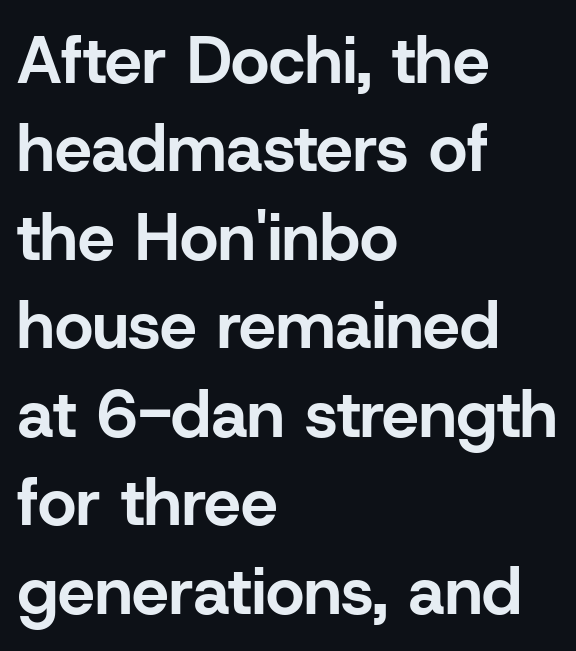
The image shows 66 px bold sans-serif type, upright; set left-aligned, normal line spacing (1.34x), normal letter spacing, not underlined; low stroke contrast and a medium x-height.
